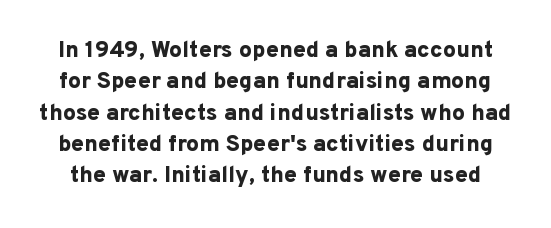
A clean baseline with only descenders dipping below it. Regular leading. Heavy-handed strokes throughout: this text is bold. The specimen reads as upright at a glance. Words appear dense and cohesive because spacing is normal.
